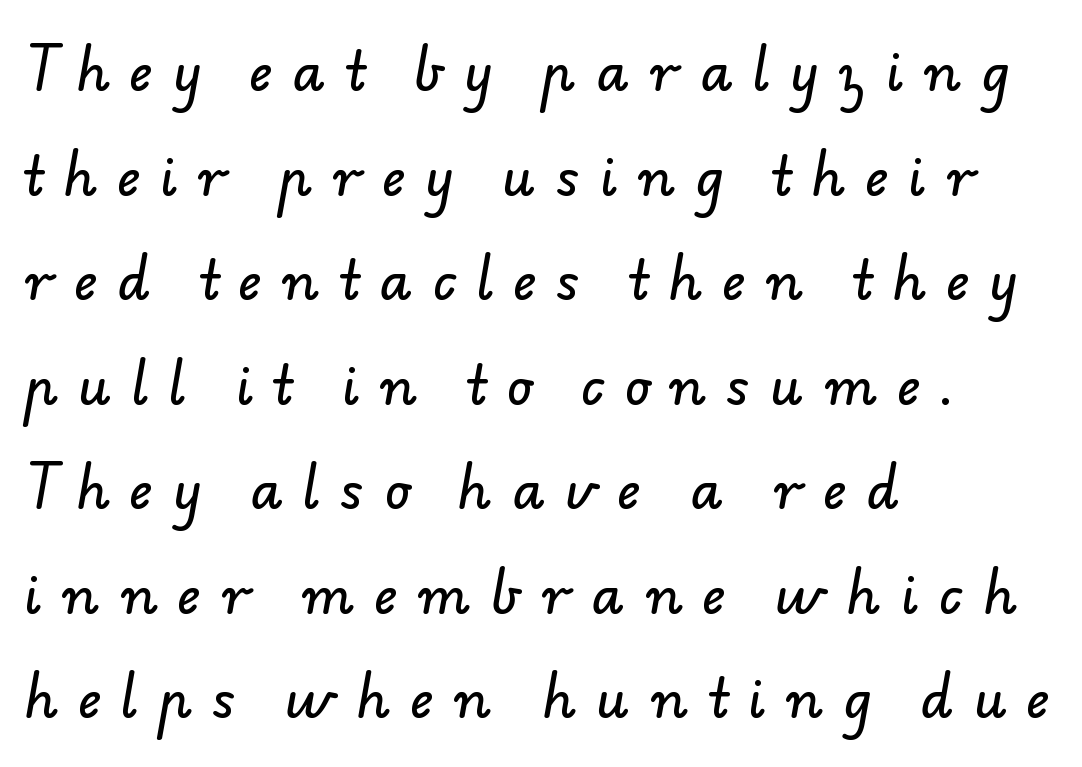
{"serif": "no", "width": "normal", "stroke_contrast": "low", "x_height": "small", "monospaced": "no", "underline": "no", "align": "left", "line_spacing": "loose", "line_spacing_ratio": 2.01, "letter_spacing": "wide", "letter_spacing_em": 0.39, "glyph_px": 52}
